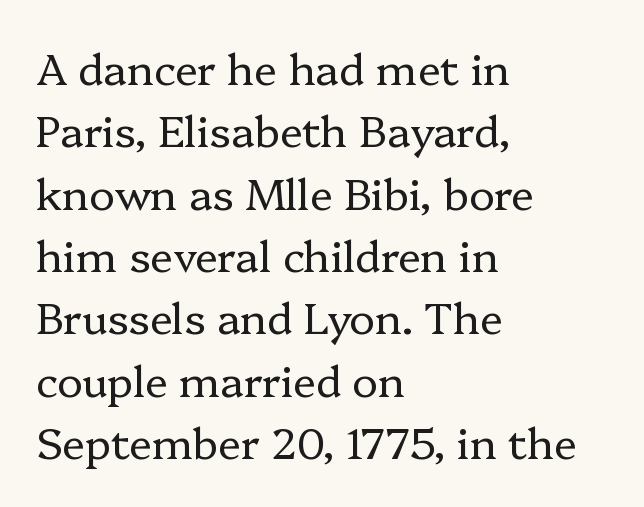
Caption: multi-line text, flush left, ragged right. Serifs: yes, visible at the terminals of the letterforms. These lines are rendered in a variable-pitch font. The rendering keeps characters at their native spacing. Stroke mass is kept to a normal reading level or below.
